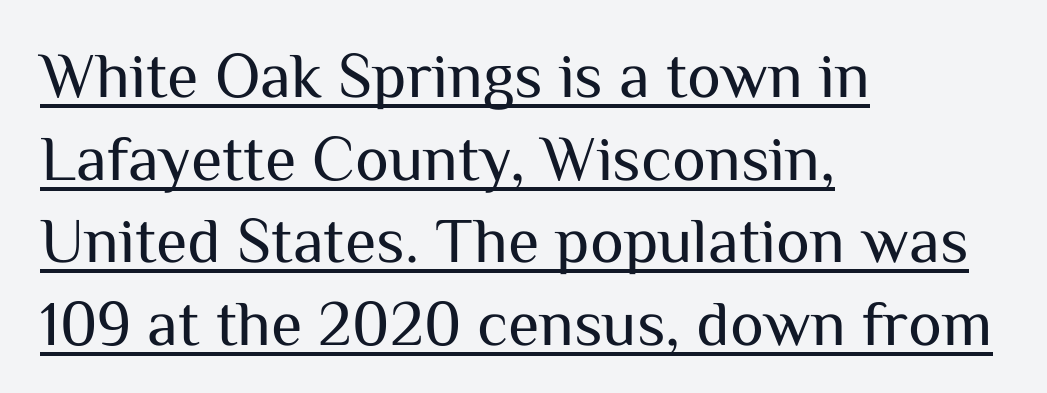
How are the letters spaced? Ordinarily, with no added tracking. Vertical stems look standard width or narrower in stroke. Posture: upright roman. The letters advance in unequal steps, a hallmark of proportional type. Decoration check: the copy is underlined.
